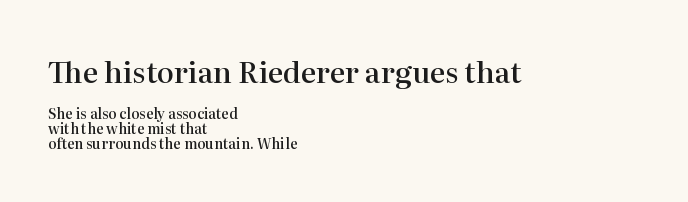
Q: Is the text bold? A: Semi-bold.
Q: Is the text italic (slanted)? A: No, it is upright.
Q: Is the typeface a serif or a sans-serif typeface? A: Serif.
Q: Is the text underlined? A: No.
Q: How is the paragraph aligned? A: Left-aligned.
Q: Is the spacing between letters normal or unusually wide? A: Normal.
Q: Is the spacing between lines tight, normal or loose? A: Tight.
Q: Which block of text is set in a larger size, the first (top) or the second (bottom)? A: The first (top) one.
Q: Width (condensed, normal, or wide)? A: Normal.
Q: Stroke contrast? A: High.
Q: x-height? A: Medium.
Q: Monospaced? A: No.
